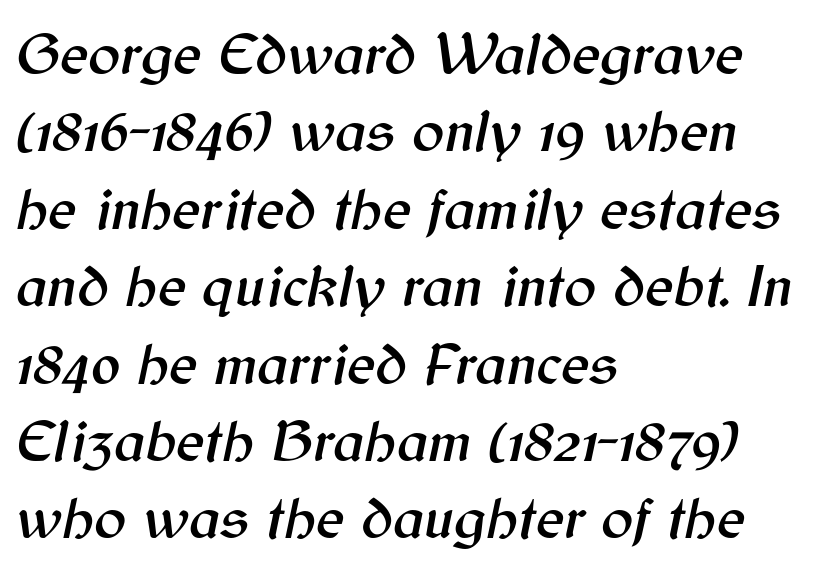
{"italic": "yes", "lean": "right", "slant_degrees": 12, "width": "normal", "stroke_contrast": "medium", "x_height": "medium", "monospaced": "no", "underline": "no", "align": "left", "line_spacing": "normal", "line_spacing_ratio": 1.29, "letter_spacing": "normal", "letter_spacing_em": 0.0, "glyph_px": 60}
